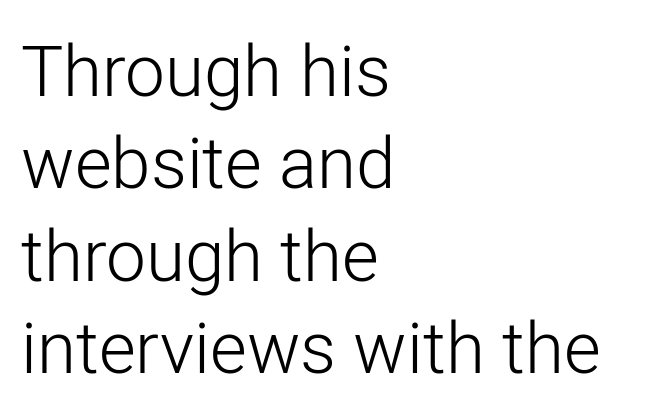
The image shows 71 px light sans-serif type, upright; set left-aligned, normal line spacing (1.3x), normal letter spacing, not underlined; low stroke contrast and a medium x-height.
